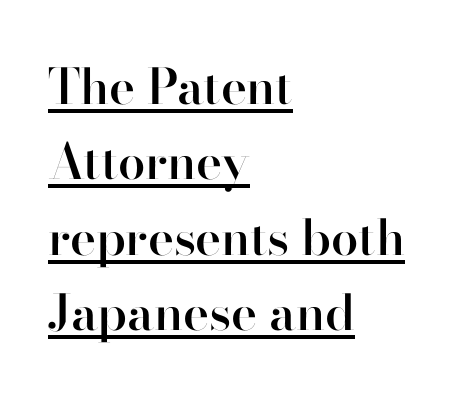
The image shows 49 px semibold sans-serif type, upright; set left-aligned, normal line spacing (1.54x), normal letter spacing, underlined; high stroke contrast and a small x-height.
